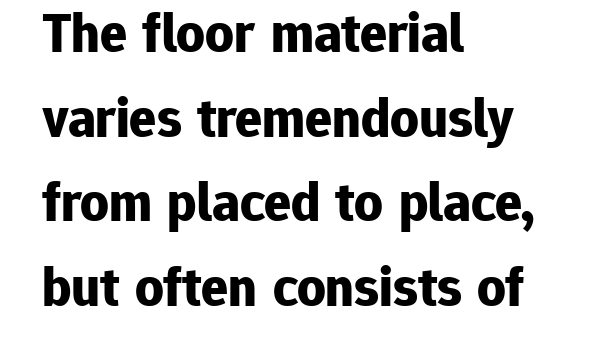
Line starts are locked; line ends wander. A typesetter would call this proportional, since set widths differ per character. Typographic density is high because the face is bold. The rendering uses a moderate line-height, typical for paragraphs. Is there any slant? The stems are plumb.
